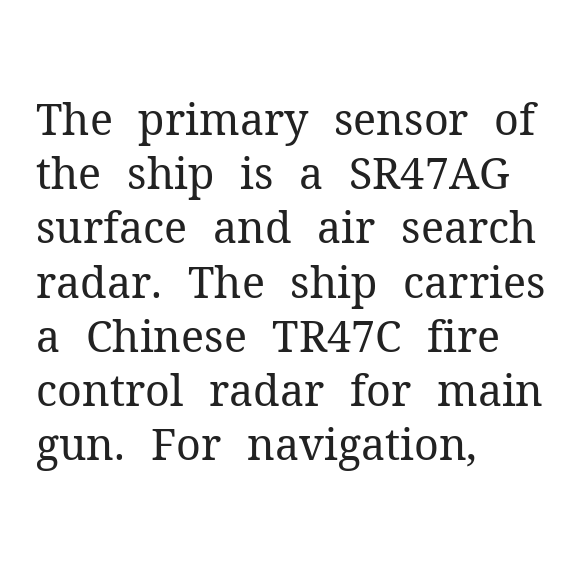
What stands out about the letter spacing? Nothing — it is the standard amount. Each stroke keeps to a modest, everyday thickness or less. Regarding leading, the lines here are spaced in the standard way. The font family rendered here belongs to the serif group. This rendering uses left alignment, leaving the right contour irregular. Spacing verdict: proportional, widths tailored to each character.
